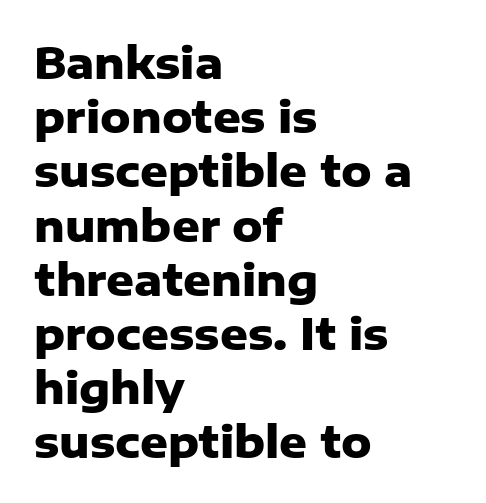
Q: Is the text bold? A: Yes.
Q: Is the text italic (slanted)? A: No, it is upright.
Q: Is the typeface a serif or a sans-serif typeface? A: Sans-serif.
Q: Is the text underlined? A: No.
Q: How is the paragraph aligned? A: Left-aligned.
Q: Is the spacing between letters normal or unusually wide? A: Normal.
Q: Is the spacing between lines tight, normal or loose? A: Normal.
Q: Width (condensed, normal, or wide)? A: Normal.
Q: Stroke contrast? A: Low.
Q: x-height? A: Medium.
Q: Monospaced? A: No.
